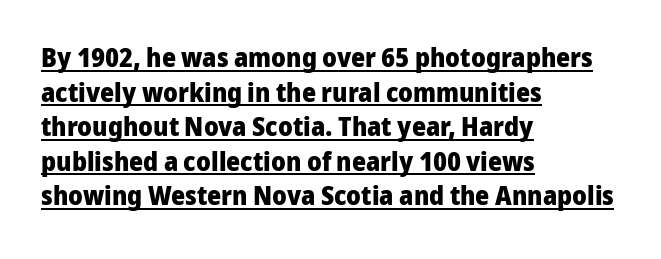
{"italic": "no", "bold": "yes", "underline": "yes", "align": "left", "line_spacing": "normal", "line_spacing_ratio": 1.28, "letter_spacing": "normal", "letter_spacing_em": 0.0, "glyph_px": 27}
